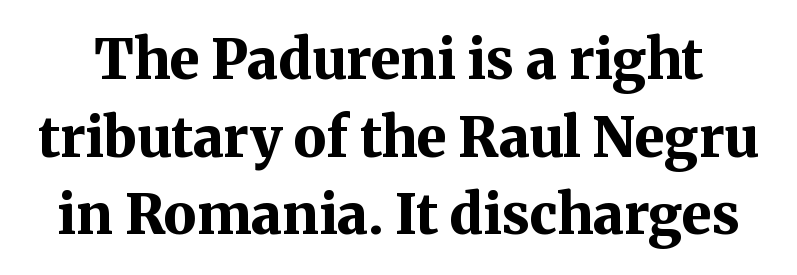
{"serif": "yes", "italic": "no", "bold": "yes", "weight": "bold", "width": "normal", "stroke_contrast": "medium", "x_height": "medium", "monospaced": "no", "underline": "no", "line_spacing": "normal", "line_spacing_ratio": 1.41, "letter_spacing": "normal", "letter_spacing_em": 0.0, "glyph_px": 55}
